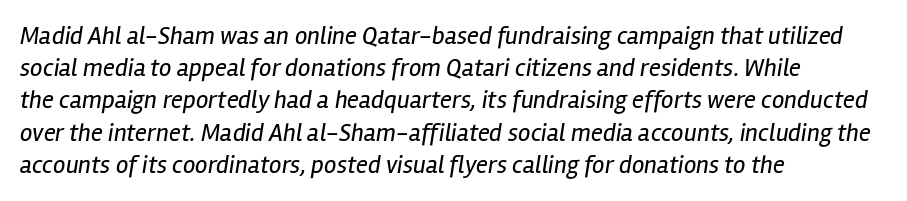
{"italic": "yes", "lean": "right", "slant_degrees": 12, "bold": "no", "underline": "no", "align": "left", "line_spacing": "normal", "line_spacing_ratio": 1.29, "letter_spacing": "normal", "letter_spacing_em": 0.0, "glyph_px": 25}
